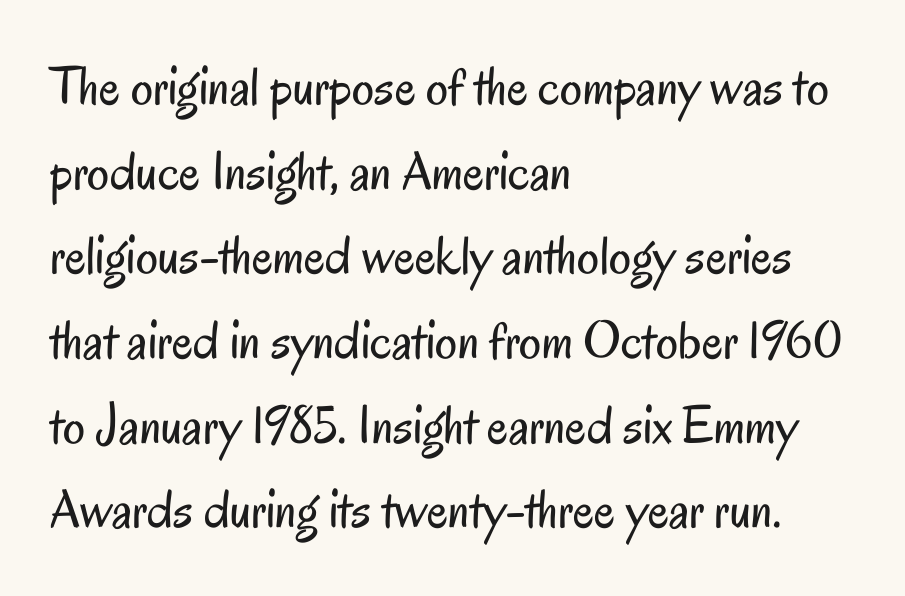
{"serif": "no", "italic": "no", "bold": "no", "weight": "regular", "width": "condensed", "stroke_contrast": "low", "x_height": "small", "monospaced": "no", "underline": "no", "align": "left", "line_spacing": "normal", "line_spacing_ratio": 1.54, "letter_spacing": "normal", "letter_spacing_em": 0.0, "glyph_px": 55}
